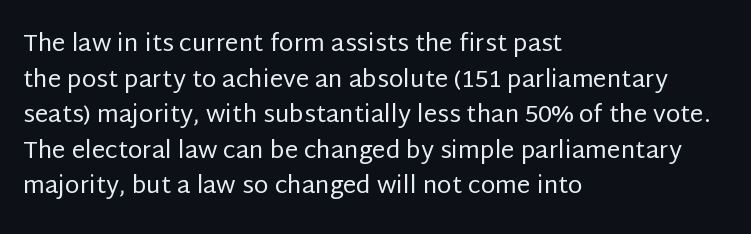
No italicization has been applied; the sample stays upright. Each line starts at the same left margin while the right side varies. Weight: regular or lighter. Compared with typical paragraphs, the rows here are spaced about the same. No extra tracking has been applied to these lines. Any mark beneath the type? The region is blank.
